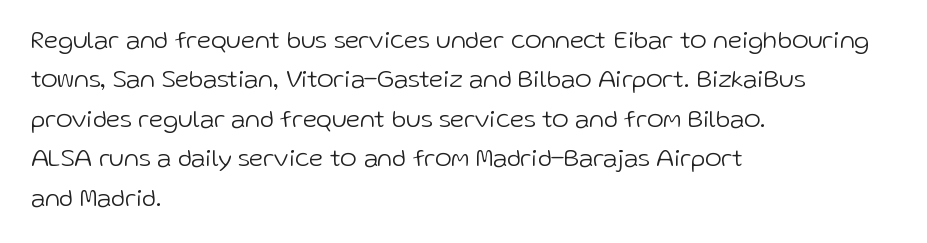
Q: Is the text bold? A: No.
Q: Is the text italic (slanted)? A: No, it is upright.
Q: Is the text underlined? A: No.
Q: How is the paragraph aligned? A: Left-aligned.
Q: Is the spacing between letters normal or unusually wide? A: Normal.
Q: Is the spacing between lines tight, normal or loose? A: Normal.
